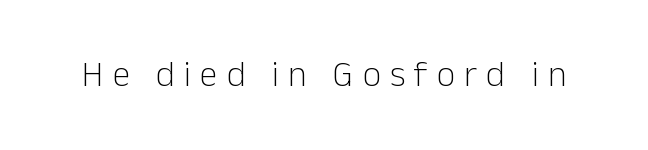
The glyphs are unaccompanied by any horizontal stroke below them. Caption: face not bold, strokes unweighted. Examine the stroke ends and you'll find no serifs. Ascenders rise straight up at ninety degrees. Spacing verdict: proportional, widths tailored to each character.
